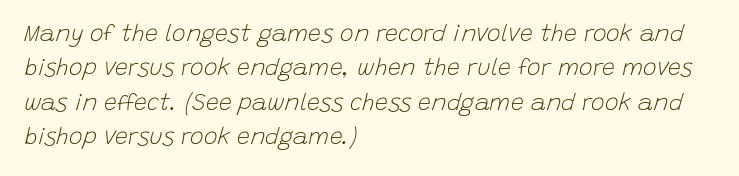
Q: Is the text bold? A: No.
Q: Is the text italic (slanted)? A: Yes, it leans right by about 15 degrees.
Q: Is the text underlined? A: No.
Q: How is the paragraph aligned? A: Left-aligned.
Q: Is the spacing between letters normal or unusually wide? A: Normal.
Q: Is the spacing between lines tight, normal or loose? A: Normal.
